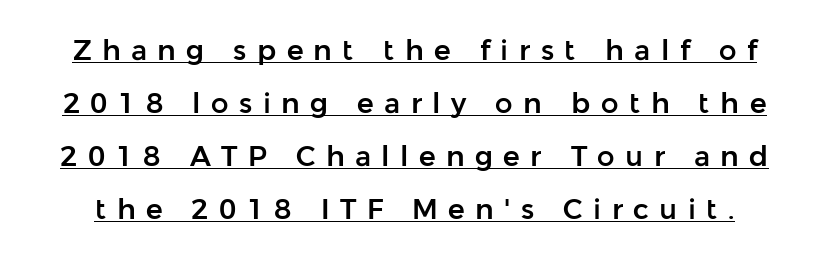
Q: Is the text italic (slanted)? A: No, it is upright.
Q: Is the typeface a serif or a sans-serif typeface? A: Sans-serif.
Q: Is the text underlined? A: Yes.
Q: Is the spacing between letters normal or unusually wide? A: Unusually wide.
Q: Width (condensed, normal, or wide)? A: Normal.
Q: Stroke contrast? A: Low.
Q: x-height? A: Medium.
Q: Monospaced? A: No.
